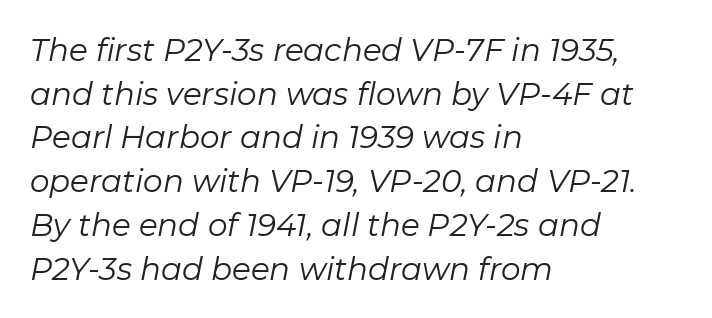
Is the stroke heavy? The answer is a plain regular-or-lighter. You could not count columns in this text — the font is proportionally spaced. Horizontal bands of white between lines are of average thickness. Does the lettering tilt? It does — this is italic. Descenders hang freely into open space. The type is set solid horizontally, with unmodified tracking.
